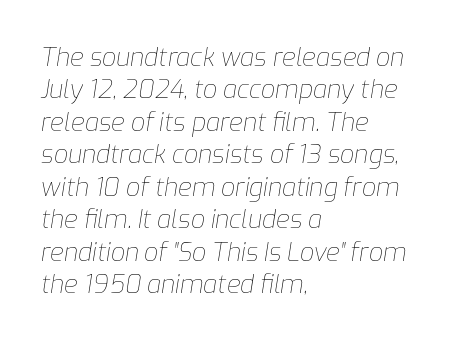
Q: Is the text bold? A: No.
Q: Is the text italic (slanted)? A: Yes, it leans right by about 9 degrees.
Q: Is the text underlined? A: No.
Q: How is the paragraph aligned? A: Left-aligned.
Q: Is the spacing between letters normal or unusually wide? A: Normal.
Q: Is the spacing between lines tight, normal or loose? A: Normal.
